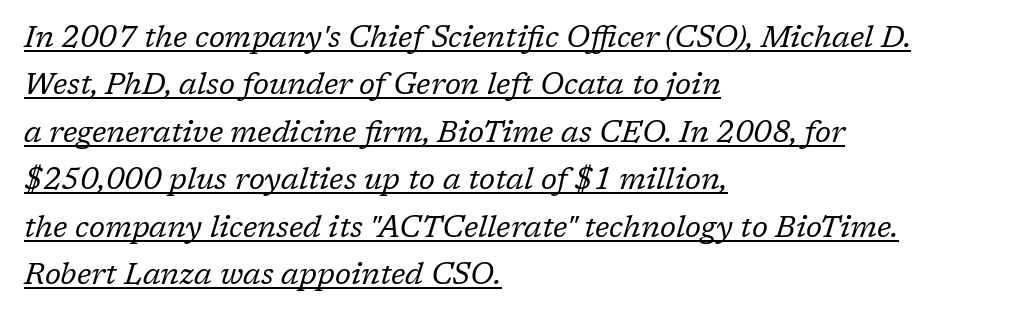
{"serif": "yes", "italic": "yes", "lean": "right", "slant_degrees": 17, "bold": "no", "weight": "regular", "width": "normal", "stroke_contrast": "low", "x_height": "medium", "monospaced": "no", "underline": "yes", "align": "left", "line_spacing": "normal", "line_spacing_ratio": 1.58, "letter_spacing": "normal", "letter_spacing_em": 0.0, "glyph_px": 30}
